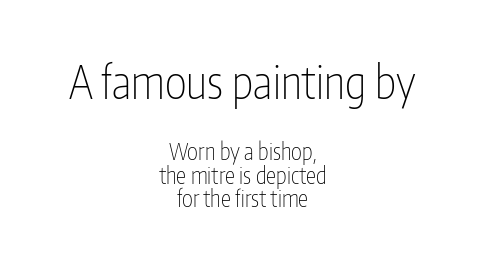
{"serif": "no", "italic": "no", "bold": "no", "weight": "thin", "width": "condensed", "stroke_contrast": "low", "x_height": "medium", "monospaced": "no", "underline": "no", "align": "center", "line_spacing": "tight", "line_spacing_ratio": 1.04, "letter_spacing": "normal", "letter_spacing_em": 0.0, "larger_block": "first", "size_ratio": 2.0, "glyph_px": 46}
